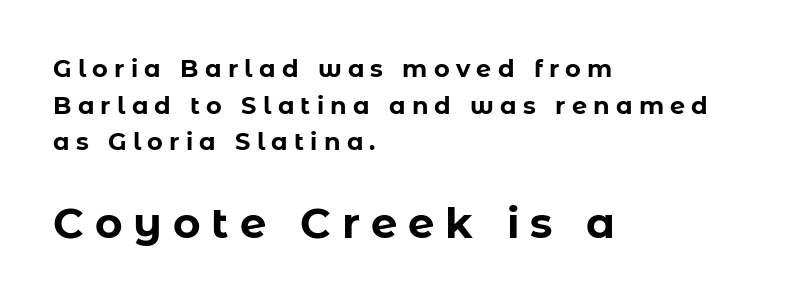
The image shows 42 px bold sans-serif type, upright; set left-aligned, normal line spacing (1.53x), unusually wide letter spacing (+0.26 em), not underlined; the second (bottom) block is 1.75x larger; low stroke contrast and a medium x-height.
